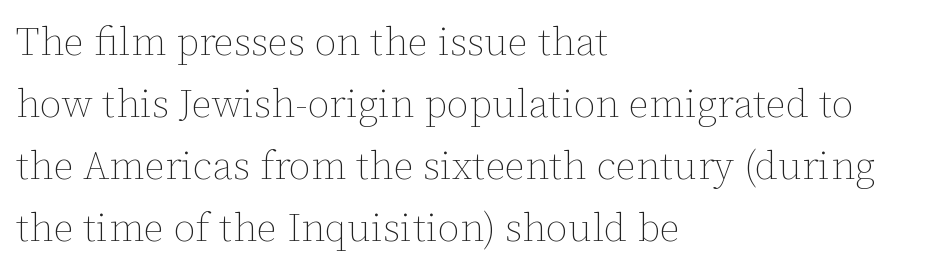
Reading down the block, your eye returns to a fixed left position each line. The letters advance in unequal steps, a hallmark of proportional type. This sample keeps an unexceptional amount of space between lines. Posture: vertical. The line texture is even and compact thanks to regular tracking. Letters rest on an invisible, unmarked baseline.
